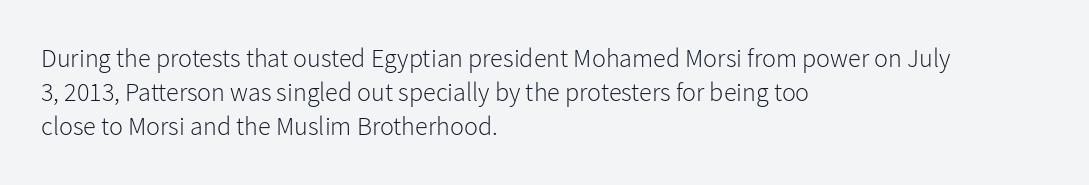
The image shows 26 px text type, upright; set left-aligned, normal line spacing (1.31x), normal letter spacing, not underlined.
